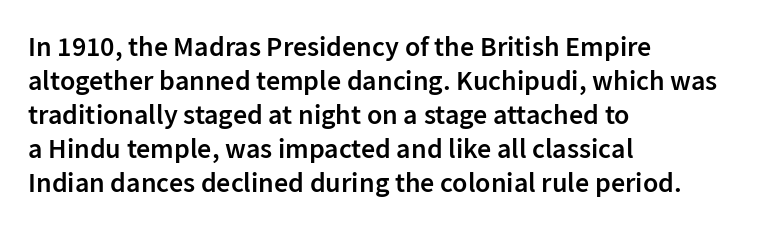
Strokes here are thickened, but only to semibold level. The glyphs in this specimen are sans serif. The rendering uses natural spacing where letterforms have individual widths. A student would call this left alignment; a typographer would say flush left, rag right.
